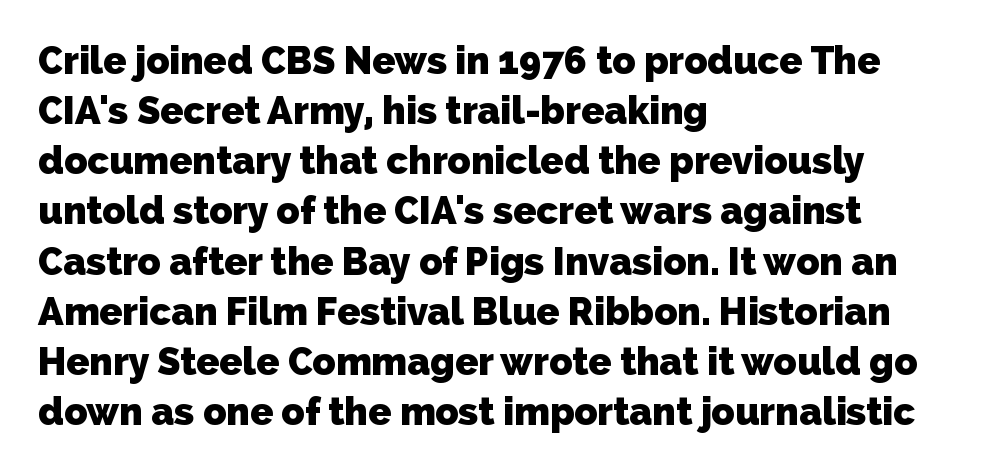
Q: Is the text bold? A: Yes.
Q: Is the typeface a serif or a sans-serif typeface? A: Sans-serif.
Q: Is the text underlined? A: No.
Q: How is the paragraph aligned? A: Left-aligned.
Q: Is the spacing between letters normal or unusually wide? A: Normal.
Q: Is the spacing between lines tight, normal or loose? A: Normal.
Q: Width (condensed, normal, or wide)? A: Normal.
Q: Stroke contrast? A: Low.
Q: x-height? A: Medium.
Q: Monospaced? A: No.
